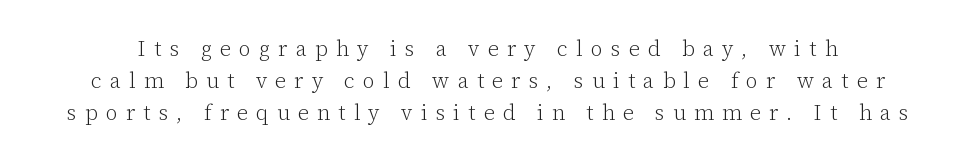
The image shows 21 px text type, upright; set normal line spacing (1.52x), unusually wide letter spacing (+0.39 em), not underlined.
